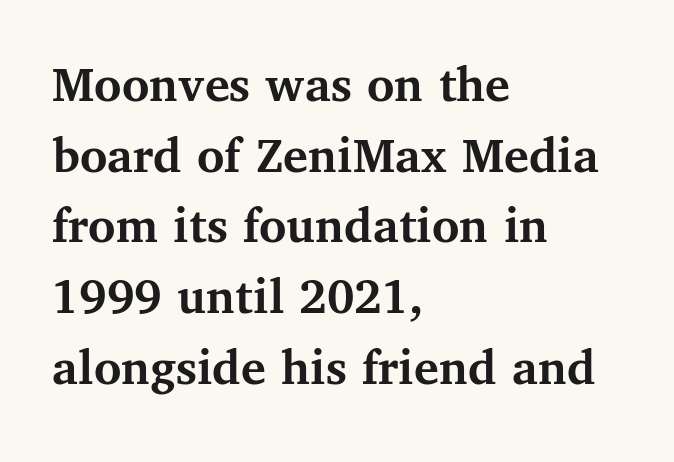
The image shows 52 px semibold serif type, upright; set left-aligned, normal line spacing (1.36x), normal letter spacing, not underlined; medium stroke contrast and a medium x-height.
